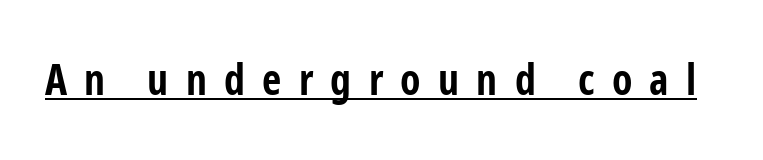
The glyphs have the mass of a bold cut. This rendering widens character spacing well past its baseline value. Notice how the stems are strictly vertical — no italics here. Beneath each row of characters lies a ruled line. Spacing verdict: proportional, widths tailored to each character.
